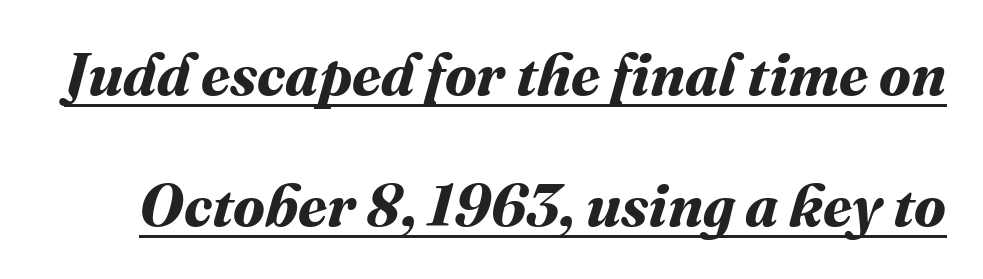
The image shows 59 px bold type; set loose line spacing (2.22x), normal letter spacing, underlined; medium stroke contrast and a medium x-height.
